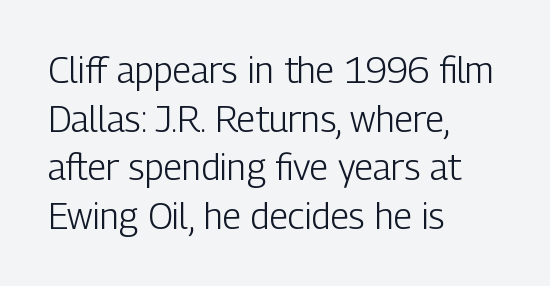
The rendering uses a moderate line-height, typical for paragraphs. You could not count columns in this text — the font is proportionally spaced. Is the stroke heavy? The answer is a plain regular-or-lighter. Layout note: lines flush left. Characters follow at the spacing the type designer built in. The space directly below the letters is spotless.
